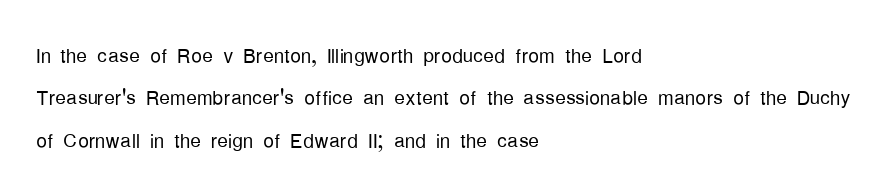
Q: Is the text bold? A: No.
Q: Is the text italic (slanted)? A: No, it is upright.
Q: Is the text underlined? A: No.
Q: How is the paragraph aligned? A: Left-aligned.
Q: Is the spacing between letters normal or unusually wide? A: Normal.
Q: Is the spacing between lines tight, normal or loose? A: Normal.
